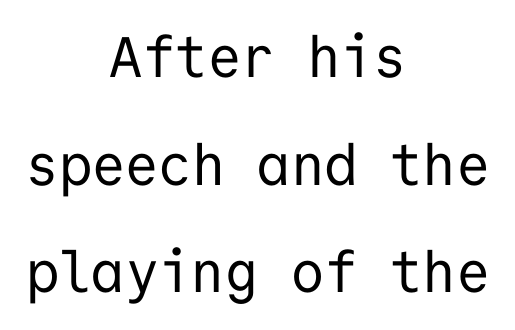
The image shows 57 px regular-weight sans-serif type, upright, monospaced; set centered, line spacing 1.89x, normal letter spacing, not underlined; low stroke contrast and a medium x-height.
